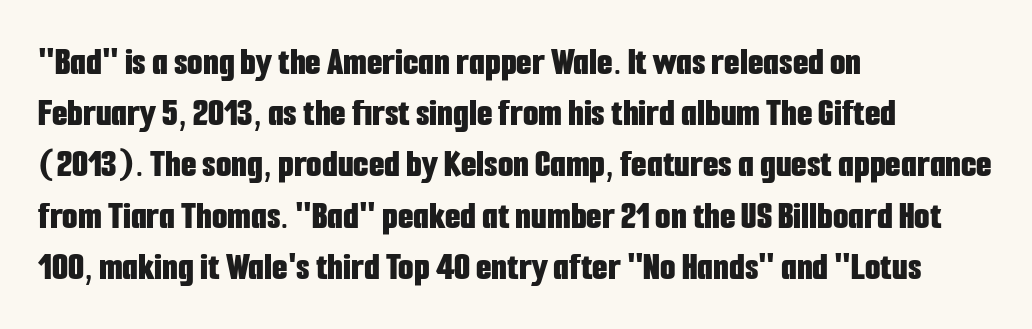
The image shows 40 px bold, condensed sans-serif type, upright; set left-aligned, normal line spacing (1.28x), normal letter spacing, not underlined; low stroke contrast and a medium x-height.
